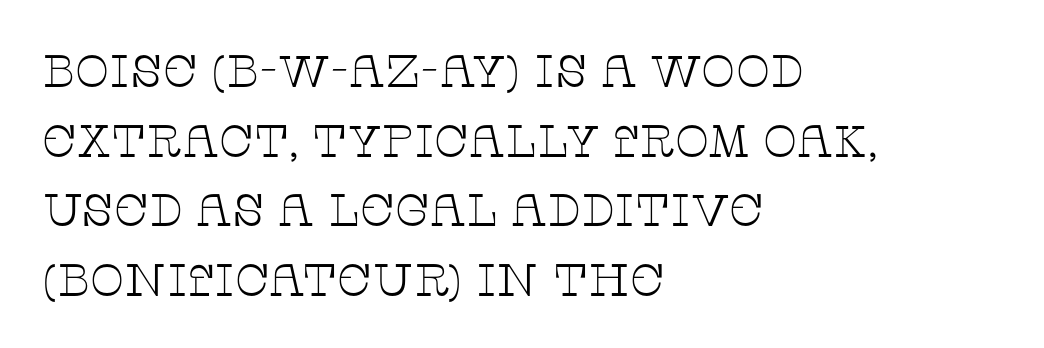
Do the letters lean? They stand straight. Each line starts at the same left margin while the right side varies. The face used here is seriffed, in the tradition of book romans. The rendering uses natural spacing where letterforms have individual widths. Standard letterfit; no display-style spreading of the glyphs.
